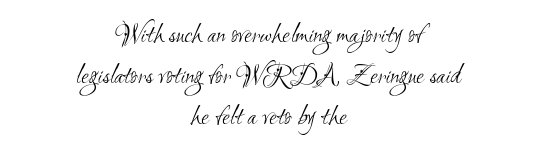
{"serif": "no", "bold": "no", "weight": "light", "width": "condensed", "stroke_contrast": "medium", "x_height": "small", "monospaced": "no", "underline": "no", "align": "center", "line_spacing": "normal", "line_spacing_ratio": 1.46, "letter_spacing": "normal", "letter_spacing_em": 0.0, "glyph_px": 28}
